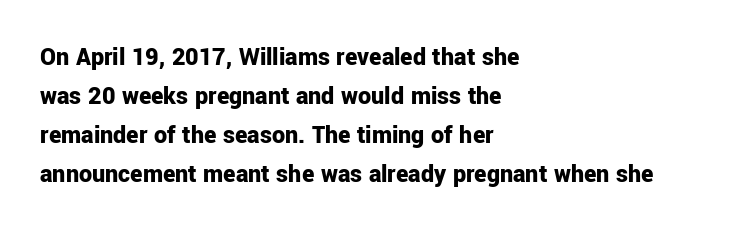
Q: Is the text bold? A: Yes.
Q: Is the text italic (slanted)? A: No, it is upright.
Q: Is the text underlined? A: No.
Q: How is the paragraph aligned? A: Left-aligned.
Q: Is the spacing between letters normal or unusually wide? A: Normal.
Q: Is the spacing between lines tight, normal or loose? A: Normal.
